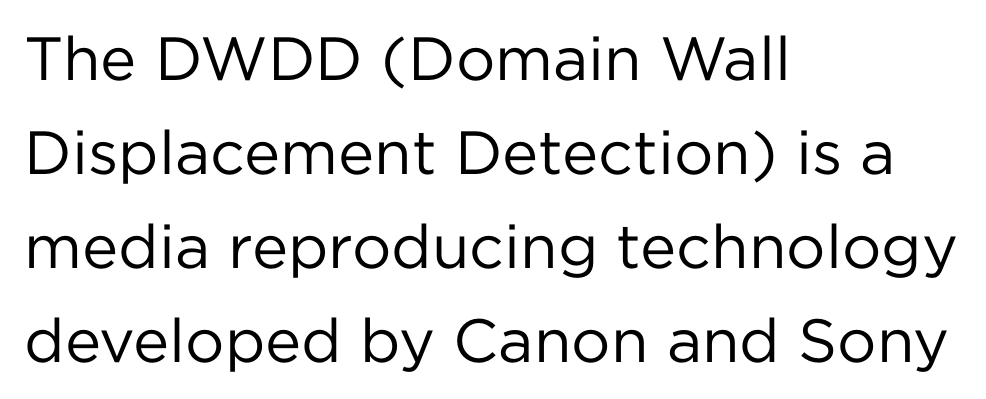
Spacing verdict: proportional, widths tailored to each character. Vertical strokes here are truly vertical. I'd call this a sans setting — the letters go barefoot. A bare baseline throughout the passage.
